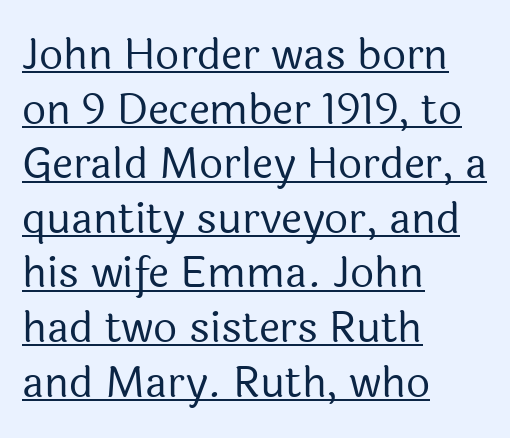
{"serif": "no", "italic": "no", "bold": "no", "weight": "regular", "width": "normal", "x_height": "medium", "monospaced": "no", "underline": "yes", "align": "left", "line_spacing": "normal", "line_spacing_ratio": 1.3, "letter_spacing": "normal", "letter_spacing_em": 0.0, "glyph_px": 42}
